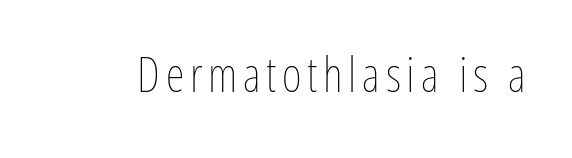
The image shows 48 px thin, condensed type, upright; set not underlined; low stroke contrast and a medium x-height.
